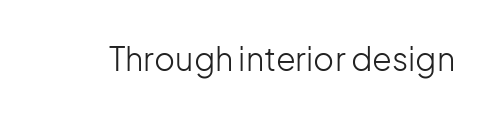
The face used here is a sans, in the tradition of grotesques and geometrics. These lines are rendered in a variable-pitch font. This rendering features lettering with no underline. Standard letterfit; no display-style spreading of the glyphs. The passage shown is not bold in any degree.
